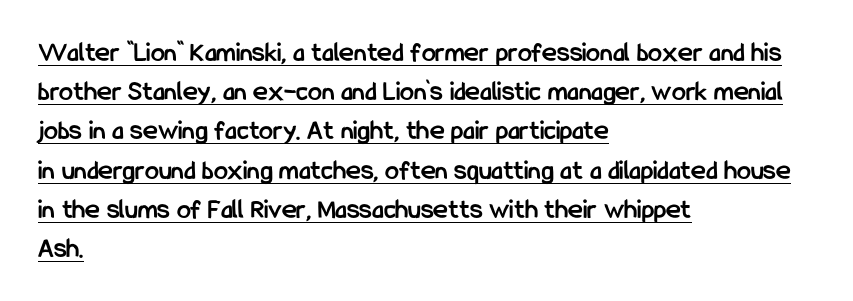
Note the varied advance widths — an 'i' is clearly narrower than an 'm'. No extra tracking has been applied to these lines. A full-strength bold gives these letters their thick strokes. The space between consecutive lines is moderate. A typesetter would mark this as roman, not italic. Nothing sits at the stroke ends, so this counts as sans-serif.
